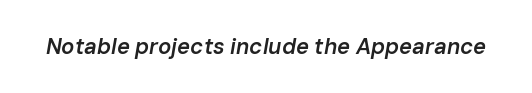
Q: Is the text bold? A: Semi-bold.
Q: Is the text italic (slanted)? A: Yes, it leans right by about 10 degrees.
Q: Is the text underlined? A: No.
Q: Is the spacing between letters normal or unusually wide? A: Normal.
